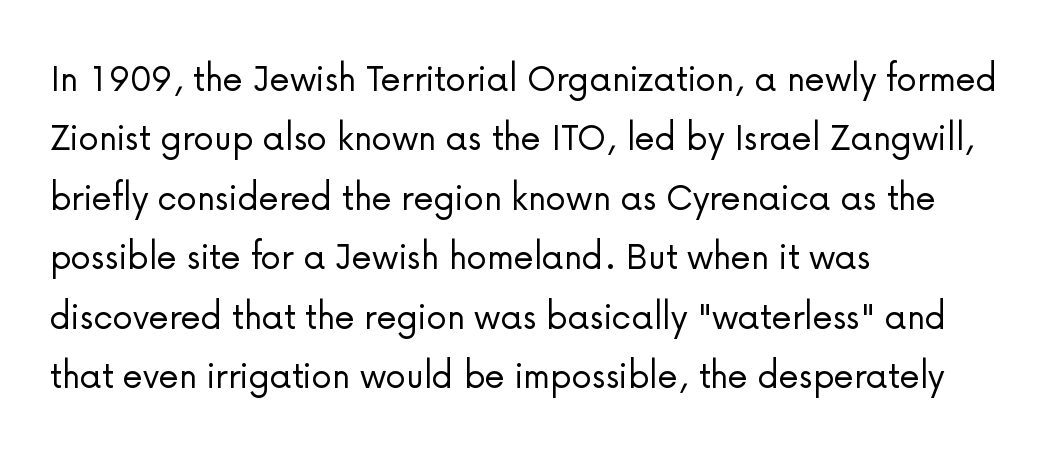
Q: Is the text bold? A: No.
Q: Is the text italic (slanted)? A: No, it is upright.
Q: Is the typeface a serif or a sans-serif typeface? A: Sans-serif.
Q: Is the text underlined? A: No.
Q: How is the paragraph aligned? A: Left-aligned.
Q: Is the spacing between letters normal or unusually wide? A: Normal.
Q: Is the spacing between lines tight, normal or loose? A: Normal.
Q: Width (condensed, normal, or wide)? A: Normal.
Q: Stroke contrast? A: Low.
Q: x-height? A: Medium.
Q: Monospaced? A: No.
